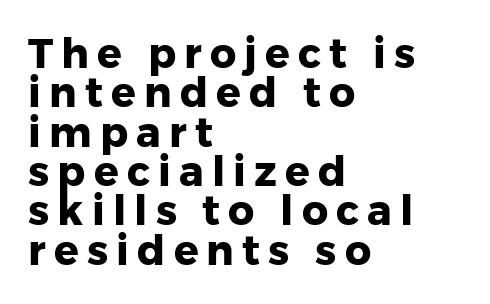
Honestly, there is no underline to notice here at all. Is this a fixed-width face? No — the glyphs have proportional, varying widths. Observe the absence of serifs on each vertical stroke in this sample. A full-strength bold gives these letters their thick strokes. Does extra space separate the letters? Yes, quite a lot of it. The paragraph shown leans on its left margin.
